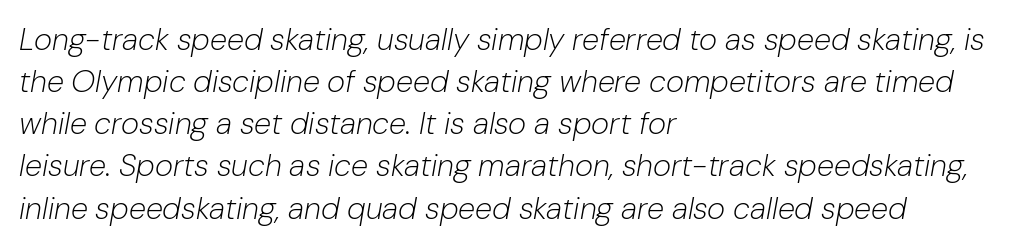
The image shows 31 px light type, italic (leaning right); set left-aligned, normal line spacing (1.36x), normal letter spacing, not underlined; low stroke contrast and a medium x-height.
